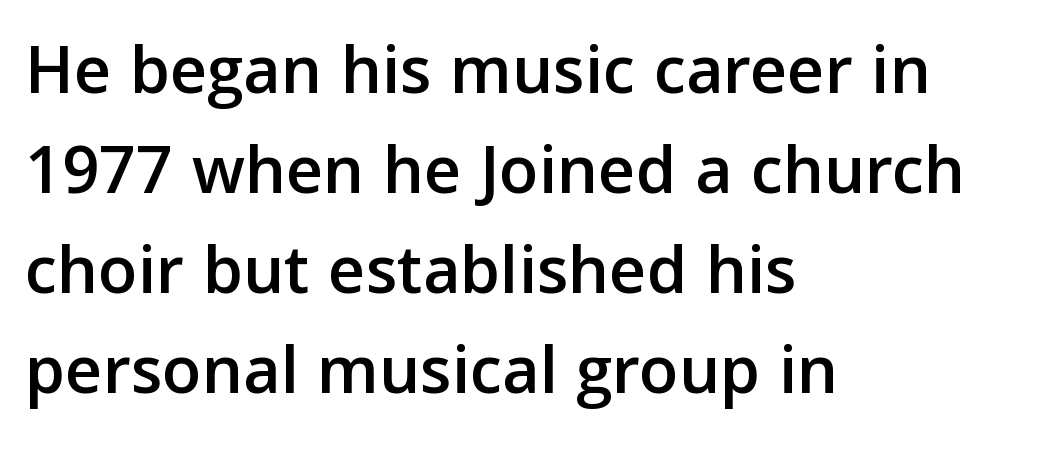
{"serif": "no", "italic": "no", "width": "normal", "stroke_contrast": "low", "x_height": "medium", "monospaced": "no", "underline": "no", "align": "left", "line_spacing": "normal", "line_spacing_ratio": 1.39, "letter_spacing": "normal", "letter_spacing_em": 0.0, "glyph_px": 72}
